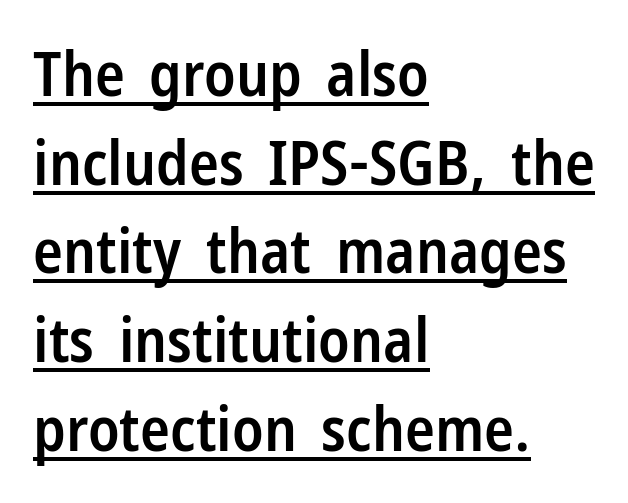
{"serif": "no", "italic": "no", "bold": "semi", "weight": "semibold", "width": "condensed", "stroke_contrast": "low", "x_height": "medium", "monospaced": "no", "underline": "yes", "align": "left", "line_spacing": "normal", "line_spacing_ratio": 1.43, "letter_spacing": "normal", "letter_spacing_em": 0.0, "glyph_px": 62}
